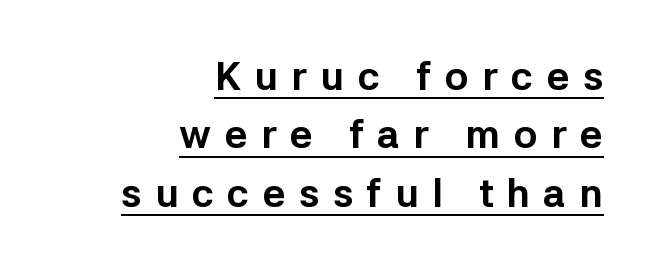
{"serif": "no", "italic": "no", "bold": "yes", "weight": "bold", "width": "normal", "stroke_contrast": "low", "x_height": "medium", "monospaced": "no", "underline": "yes", "align": "right", "line_spacing": "normal", "line_spacing_ratio": 1.46, "letter_spacing": "wide", "letter_spacing_em": 0.33, "glyph_px": 40}
